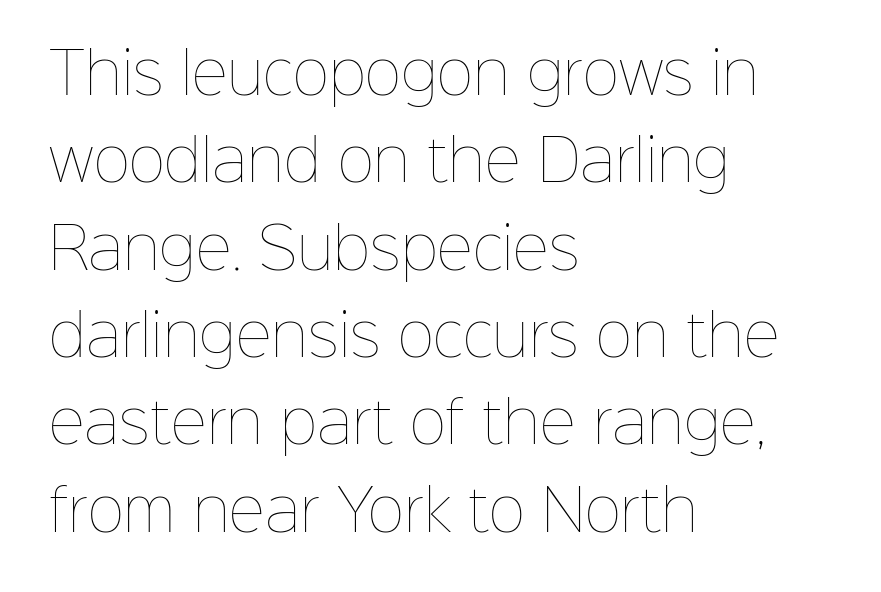
Rendered with straight, roman letterforms. The leading is moderate, giving the passage an even texture. Type without underlining. Does the copy run flush right? No — it runs flush left. Each stroke keeps to a modest, everyday thickness or less. How are the letters spaced? Ordinarily, with no added tracking.
